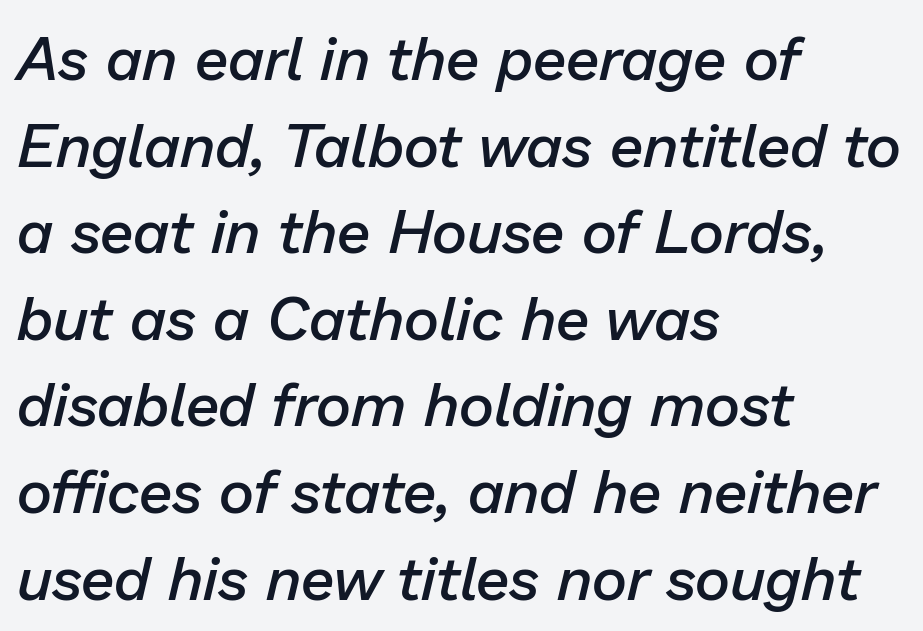
{"italic": "yes", "lean": "right", "slant_degrees": 13, "bold": "semi", "weight": "semibold", "width": "normal", "stroke_contrast": "low", "x_height": "medium", "monospaced": "no", "underline": "no", "align": "left", "line_spacing": "normal", "line_spacing_ratio": 1.42, "letter_spacing": "normal", "letter_spacing_em": 0.0, "glyph_px": 61}
